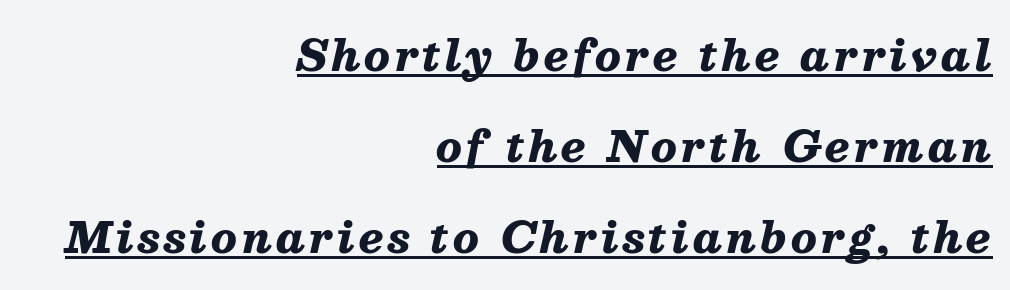
Caption: lettering with a line underneath. Alignment: flush right. Students, observe: this is what heavily led, spacious text looks like. Its strokes are broad and dark, the hallmark of bold type. The rendering applies a slant to the glyphs. Note the varied advance widths — an 'i' is clearly narrower than an 'm'.
